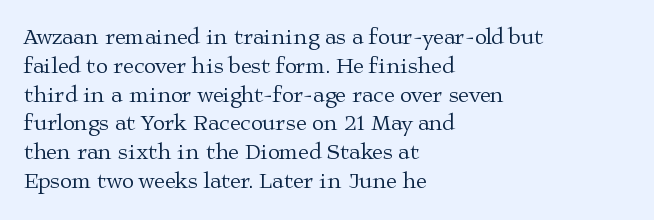
The image shows 22 px text type, upright; set left-aligned, normal line spacing (1.31x), normal letter spacing, not underlined.
